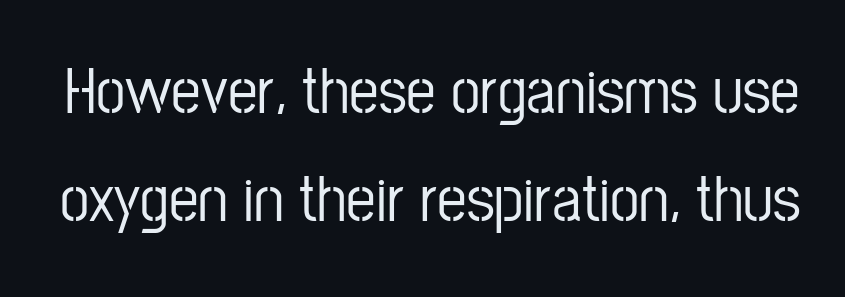
Q: Is the text italic (slanted)? A: No, it is upright.
Q: Is the typeface a serif or a sans-serif typeface? A: Sans-serif.
Q: Is the text underlined? A: No.
Q: Is the spacing between letters normal or unusually wide? A: Normal.
Q: Is the spacing between lines tight, normal or loose? A: Normal.
Q: Width (condensed, normal, or wide)? A: Condensed.
Q: Stroke contrast? A: Low.
Q: x-height? A: Medium.
Q: Monospaced? A: No.
